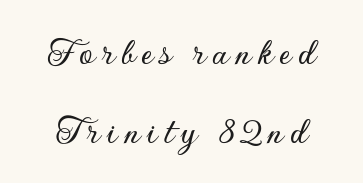
What kind of face is this? One without serifs — a sans. Is this a fixed-width face? No — the glyphs have proportional, varying widths. No word sits above an underline.
